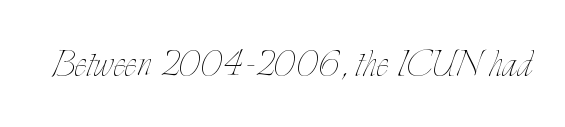
Q: Is the text bold? A: No.
Q: Is the text italic (slanted)? A: Yes.
Q: Is the text underlined? A: No.
Q: Is the spacing between letters normal or unusually wide? A: Normal.
Q: Width (condensed, normal, or wide)? A: Condensed.
Q: Stroke contrast? A: Low.
Q: x-height? A: Small.
Q: Monospaced? A: No.
